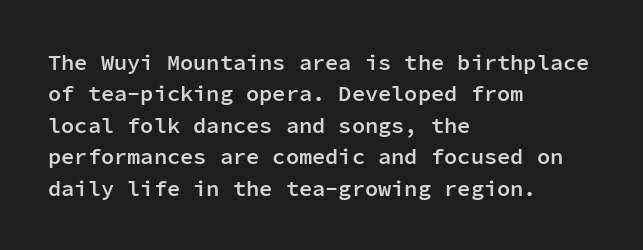
Successive baselines arrive at the customary interval. Horizontally, the lines are justified to the leading edge only. Short note: letters normally spaced. Emphasis by weight is partial: semibold. The gap between lines stays unmarked. Ordinary non-slanted type is in use.
